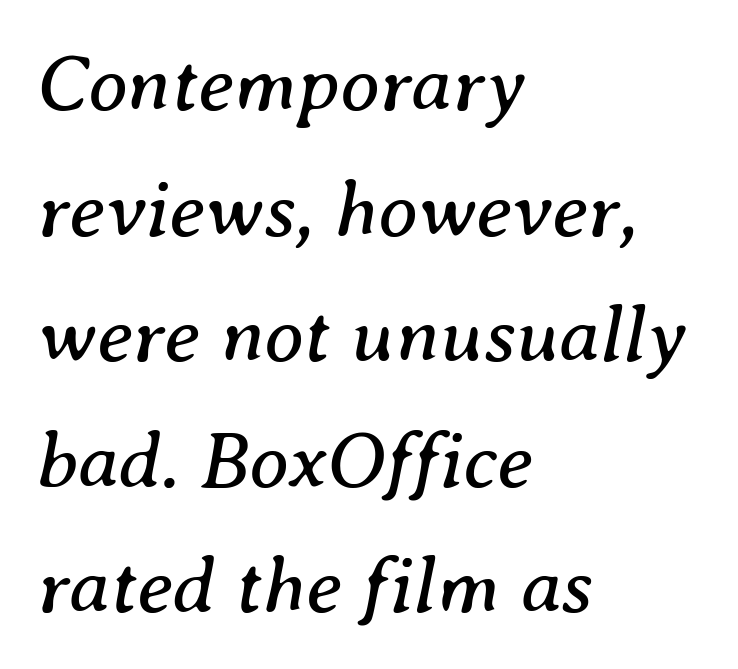
Serifs: yes, visible at the terminals of the letterforms. These lines stack with their left ends in a neat column. The passage shown is typed in a proportional face where columns would drift. These lines were composed using italics. Standard letterfit; no display-style spreading of the glyphs. Is the type heavy? It reads as light-to-regular instead.
